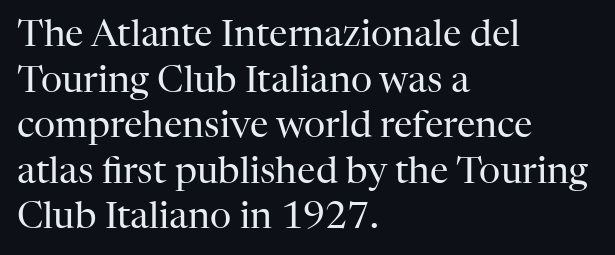
Q: Is the text bold? A: No.
Q: Is the text italic (slanted)? A: No, it is upright.
Q: Is the typeface a serif or a sans-serif typeface? A: Serif.
Q: Is the text underlined? A: No.
Q: How is the paragraph aligned? A: Left-aligned.
Q: Is the spacing between letters normal or unusually wide? A: Normal.
Q: Width (condensed, normal, or wide)? A: Normal.
Q: Stroke contrast? A: High.
Q: x-height? A: Medium.
Q: Monospaced? A: No.
